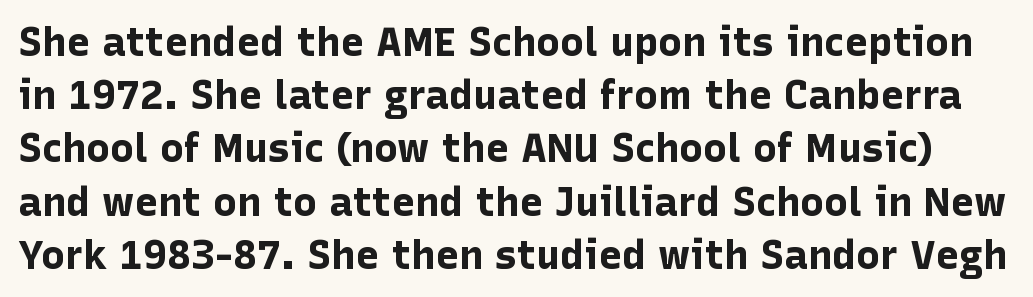
{"serif": "no", "italic": "no", "bold": "yes", "weight": "bold", "width": "normal", "stroke_contrast": "low", "x_height": "medium", "monospaced": "no", "underline": "no", "line_spacing": "normal", "line_spacing_ratio": 1.33, "letter_spacing": "normal", "letter_spacing_em": 0.0, "glyph_px": 40}
